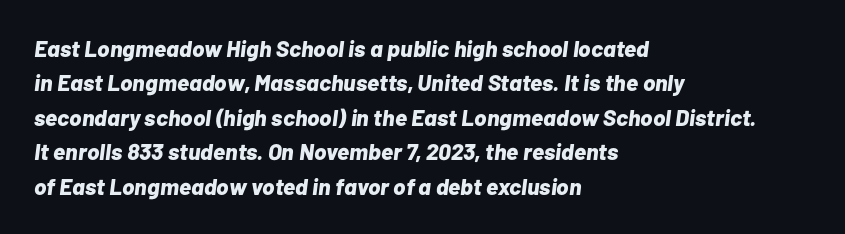
Q: Is the text bold? A: Yes.
Q: Is the text italic (slanted)? A: Yes, it leans right by about 7 degrees.
Q: Is the text underlined? A: No.
Q: How is the paragraph aligned? A: Left-aligned.
Q: Is the spacing between letters normal or unusually wide? A: Normal.
Q: Is the spacing between lines tight, normal or loose? A: Normal.
